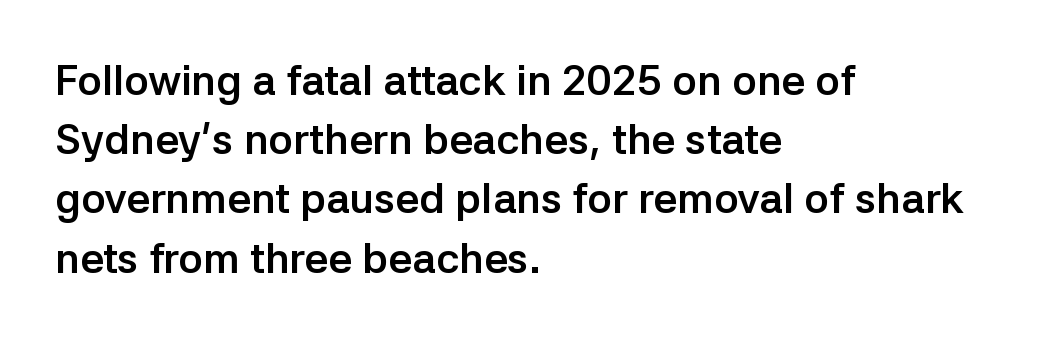
The letterforms sit shoulder to shoulder at normal distance. A sans-serif font was chosen for this passage. Check under the words: just untouched page. This sample has the flowing, uneven cadence of proportional lettering. Does the leading feel generous? No, just average.
